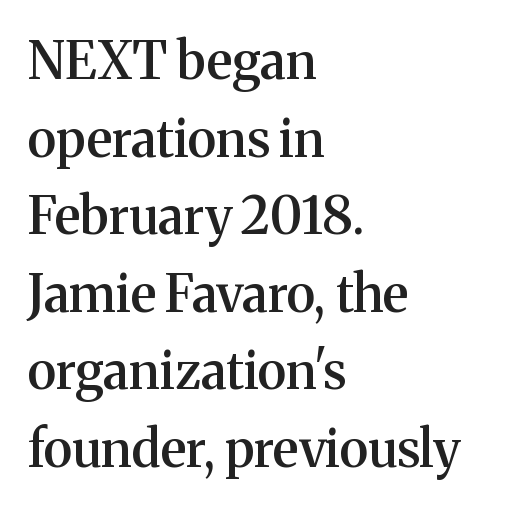
{"serif": "yes", "italic": "no", "bold": "semi", "weight": "semibold", "width": "normal", "stroke_contrast": "medium", "x_height": "medium", "monospaced": "no", "underline": "no", "align": "left", "line_spacing": "normal", "line_spacing_ratio": 1.52, "letter_spacing": "normal", "letter_spacing_em": 0.0, "glyph_px": 51}
